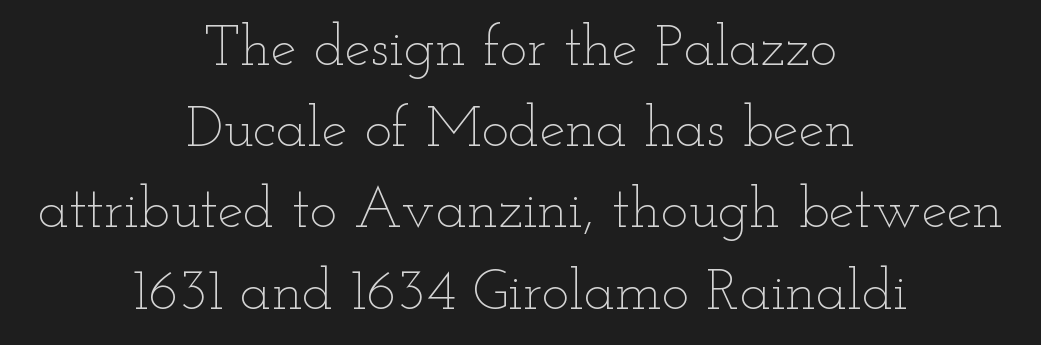
Q: Is the text bold? A: No.
Q: Is the text italic (slanted)? A: No, it is upright.
Q: Is the text underlined? A: No.
Q: How is the paragraph aligned? A: Centered.
Q: Is the spacing between letters normal or unusually wide? A: Normal.
Q: Is the spacing between lines tight, normal or loose? A: Normal.
Q: Width (condensed, normal, or wide)? A: Wide.
Q: Stroke contrast? A: Low.
Q: x-height? A: Small.
Q: Monospaced? A: No.
